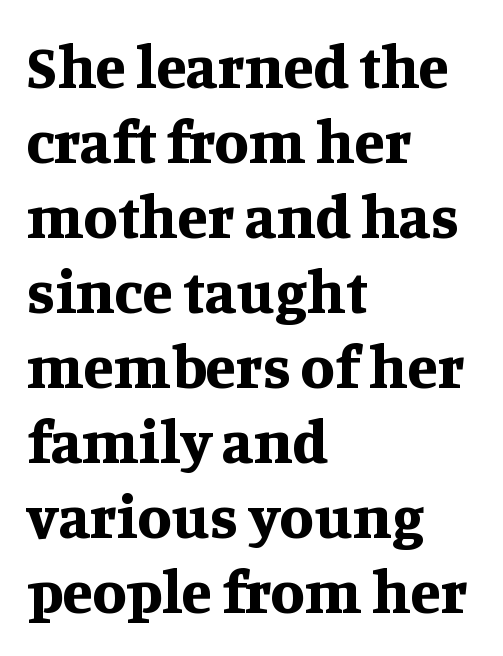
The image shows 62 px bold serif type, upright; set left-aligned, line spacing 1.21x, normal letter spacing, not underlined; medium stroke contrast and a large x-height.
